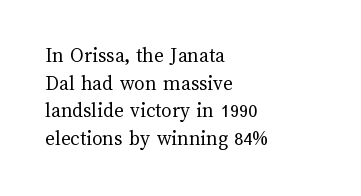
Q: Is the text bold? A: No.
Q: Is the text italic (slanted)? A: No, it is upright.
Q: Is the text underlined? A: No.
Q: How is the paragraph aligned? A: Left-aligned.
Q: Is the spacing between letters normal or unusually wide? A: Normal.
Q: Is the spacing between lines tight, normal or loose? A: Normal.
